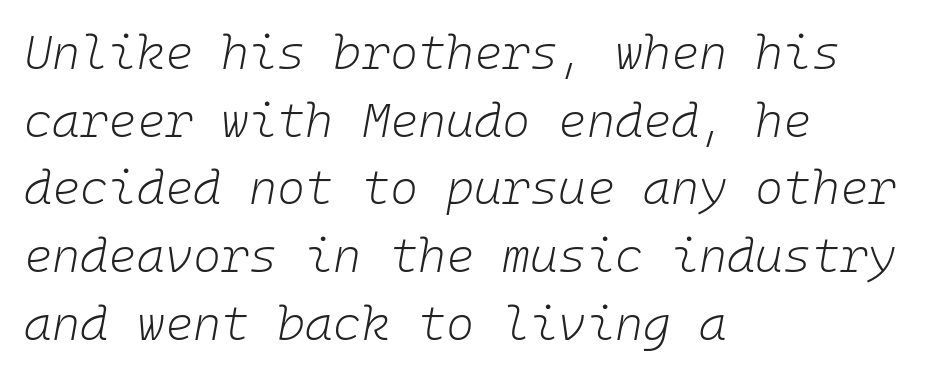
If you drew a ruler down the left edge, every line would touch it. The text carries the slant typical of an italic or oblique font. The passage shown is not underscored anywhere. The tracking reads as untouched default to a designer's eye. Stem width sits at or under what a default text font uses. Is there much room between lines? A standard amount, neither cramped nor airy.
